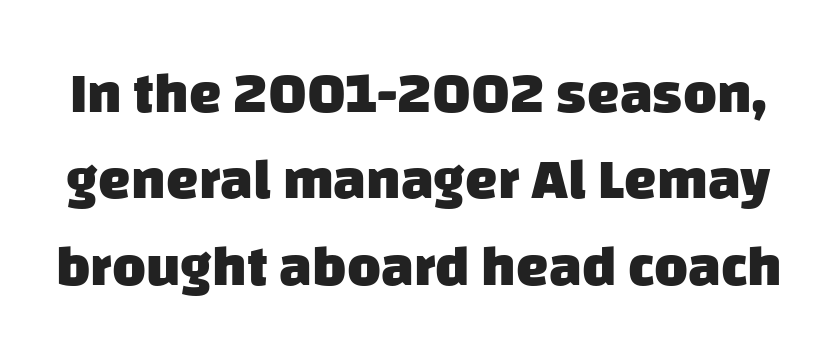
{"serif": "no", "bold": "yes", "weight": "heavy", "width": "normal", "stroke_contrast": "low", "x_height": "large", "monospaced": "no", "underline": "no", "line_spacing": "normal", "line_spacing_ratio": 1.49, "letter_spacing": "normal", "letter_spacing_em": 0.0, "glyph_px": 58}
